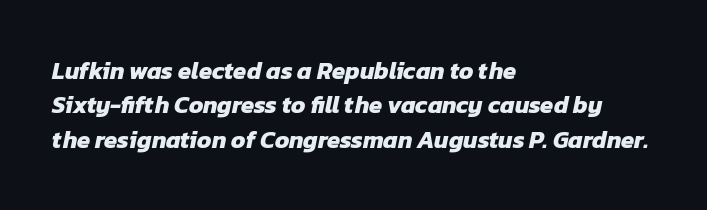
The image shows 24 px bold type; set left-aligned, normal line spacing (1.43x), normal letter spacing, not underlined.
